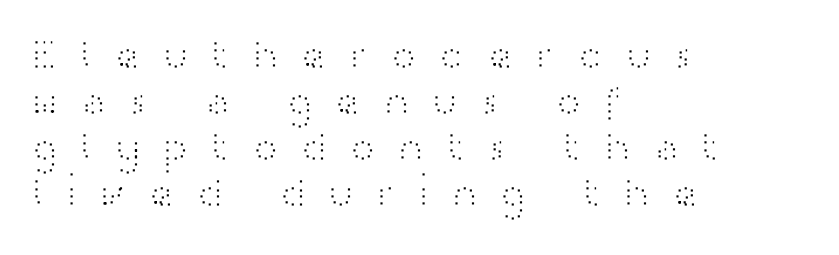
Q: Is the text bold? A: No.
Q: Is the text italic (slanted)? A: No, it is upright.
Q: Is the typeface a serif or a sans-serif typeface? A: Sans-serif.
Q: Is the text underlined? A: No.
Q: How is the paragraph aligned? A: Left-aligned.
Q: Is the spacing between letters normal or unusually wide? A: Unusually wide.
Q: Is the spacing between lines tight, normal or loose? A: Tight.
Q: Width (condensed, normal, or wide)? A: Wide.
Q: Stroke contrast? A: High.
Q: x-height? A: Medium.
Q: Monospaced? A: No.
